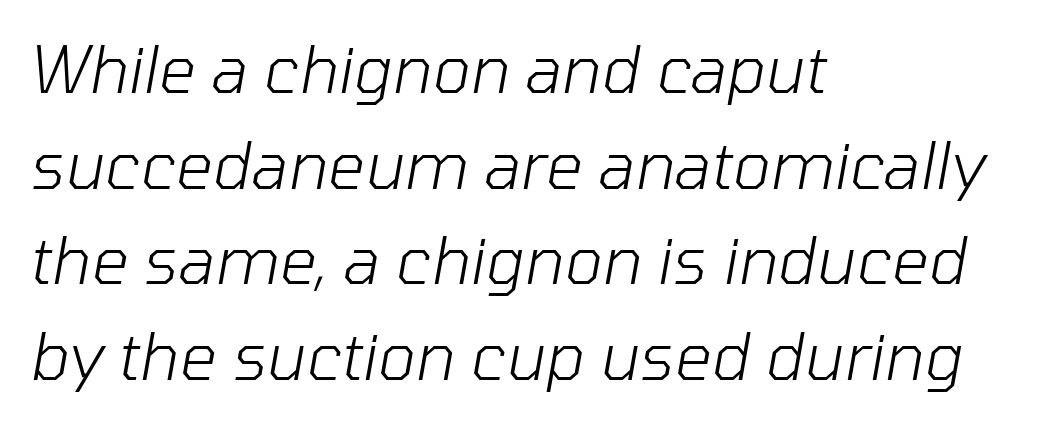
The image shows 65 px light type, italic (leaning right); set left-aligned, normal line spacing (1.47x), normal letter spacing, not underlined; low stroke contrast and a medium x-height.
